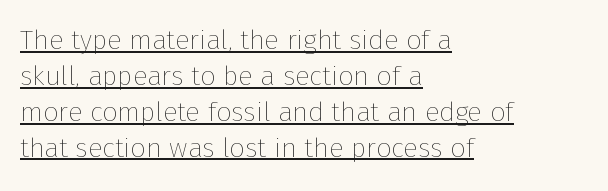
The image shows 27 px text type, upright; set left-aligned, normal line spacing (1.33x), normal letter spacing, underlined.
